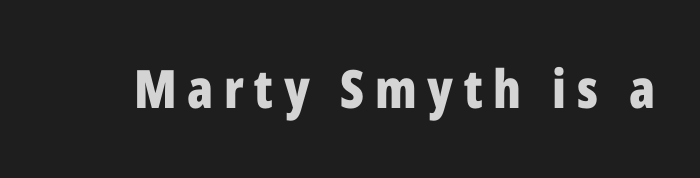
{"serif": "no", "italic": "no", "bold": "yes", "weight": "bold", "width": "condensed", "stroke_contrast": "low", "x_height": "medium", "monospaced": "no", "underline": "no", "letter_spacing": "wide", "letter_spacing_em": 0.2, "glyph_px": 53}
